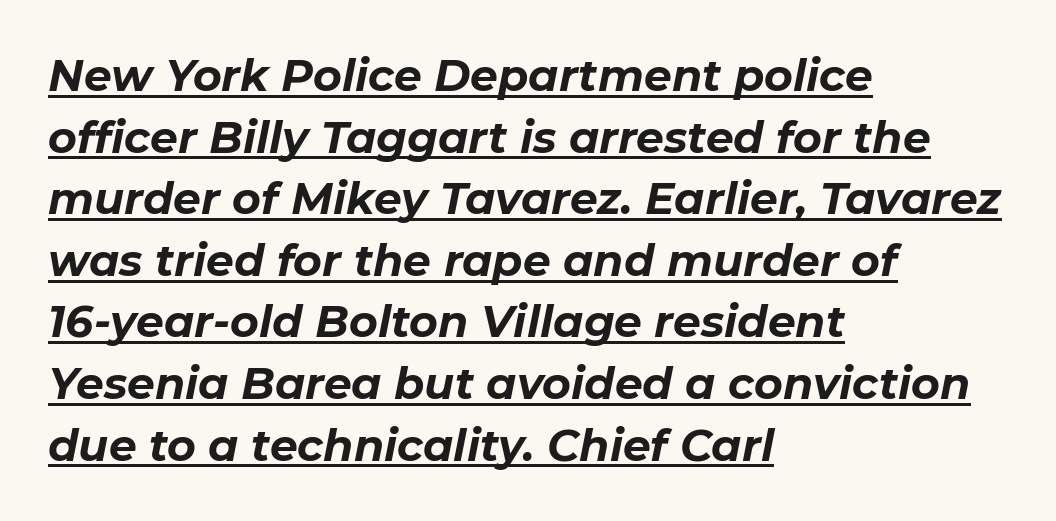
Compared with undecorated copy, this sample adds a rule below the words. This block has exactly the height ordinary leading produces. The font is running at its bold setting. The compositor pushed each line to the left boundary. Would a proofreader flag this as italicized? Yes.
